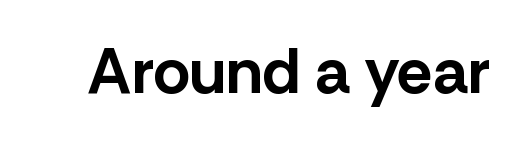
{"serif": "no", "italic": "no", "bold": "yes", "weight": "bold", "width": "normal", "stroke_contrast": "low", "x_height": "medium", "monospaced": "no", "underline": "no", "letter_spacing": "normal", "letter_spacing_em": 0.0, "glyph_px": 64}
